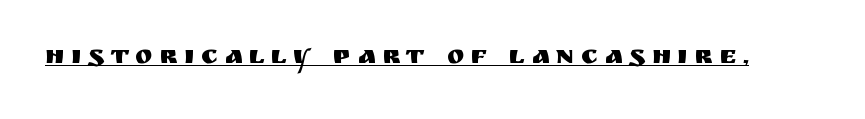
Q: Is the text italic (slanted)? A: No, it is upright.
Q: Is the text underlined? A: Yes.
Q: Is the spacing between letters normal or unusually wide? A: Unusually wide.
